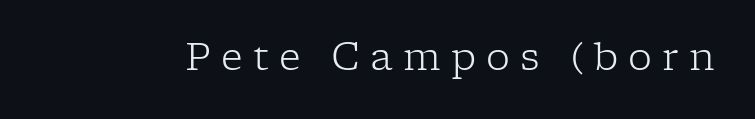
Q: Is the text bold? A: No.
Q: Is the text italic (slanted)? A: No, it is upright.
Q: Is the typeface a serif or a sans-serif typeface? A: Serif.
Q: Is the text underlined? A: No.
Q: Is the spacing between letters normal or unusually wide? A: Unusually wide.
Q: Width (condensed, normal, or wide)? A: Normal.
Q: Stroke contrast? A: Low.
Q: x-height? A: Medium.
Q: Monospaced? A: No.
